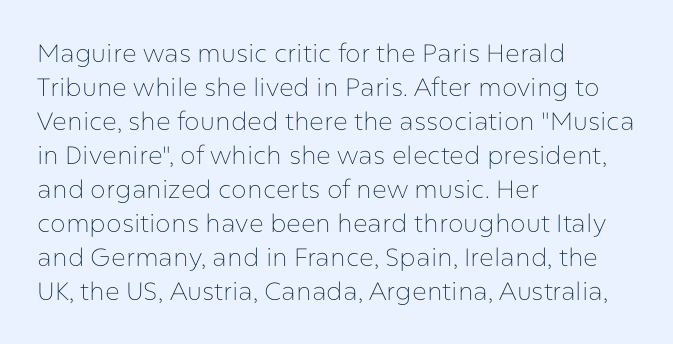
{"italic": "no", "bold": "no", "underline": "no", "align": "left", "line_spacing": "normal", "line_spacing_ratio": 1.36, "letter_spacing": "normal", "letter_spacing_em": 0.0, "glyph_px": 25}
